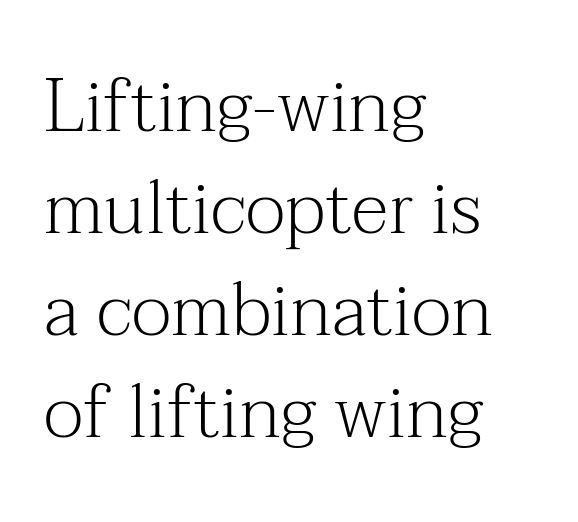
Q: Is the text bold? A: No.
Q: Is the text italic (slanted)? A: No, it is upright.
Q: Is the typeface a serif or a sans-serif typeface? A: Serif.
Q: Is the text underlined? A: No.
Q: How is the paragraph aligned? A: Left-aligned.
Q: Is the spacing between letters normal or unusually wide? A: Normal.
Q: Is the spacing between lines tight, normal or loose? A: Normal.
Q: Width (condensed, normal, or wide)? A: Normal.
Q: Stroke contrast? A: Medium.
Q: x-height? A: Medium.
Q: Monospaced? A: No.
